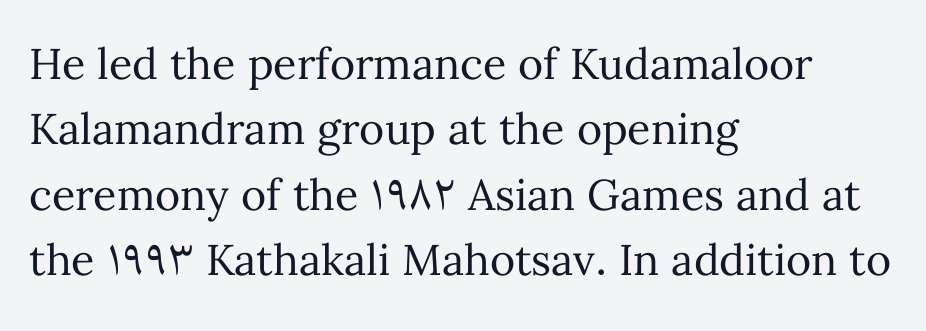
Is this a fixed-width face? No — the glyphs have proportional, varying widths. Glance below the letters and you will spot only blank space. The letters stand straight up with perfectly vertical stems. Bold? No — there's no thickening of the strokes.
